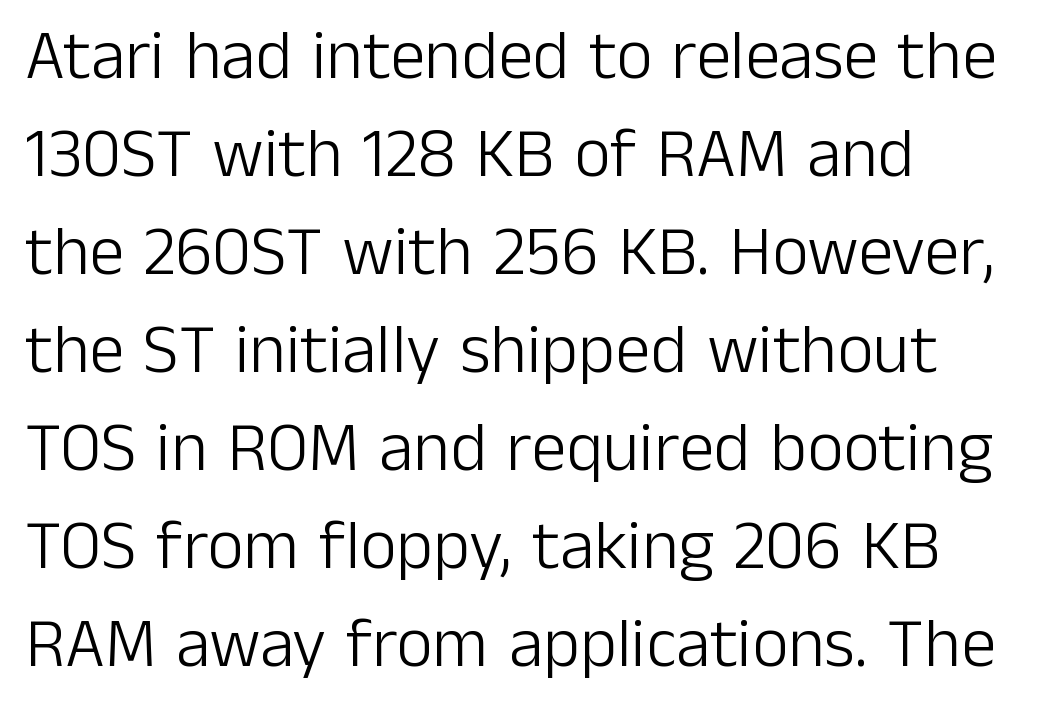
The image shows 70 px light sans-serif type, upright; set left-aligned, normal line spacing (1.4x), normal letter spacing, not underlined; low stroke contrast and a medium x-height.
